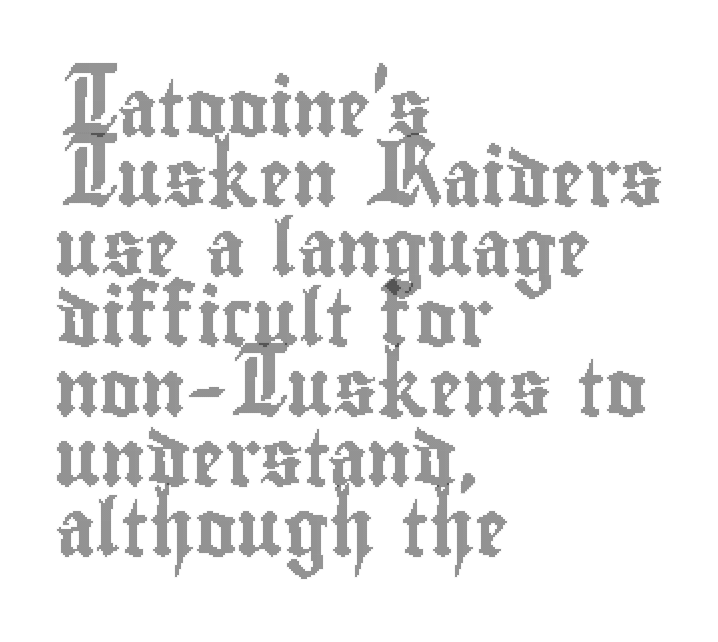
Q: Is the text italic (slanted)? A: No, it is upright.
Q: Is the text underlined? A: No.
Q: How is the paragraph aligned? A: Left-aligned.
Q: Is the spacing between letters normal or unusually wide? A: Normal.
Q: Is the spacing between lines tight, normal or loose? A: Normal.
Q: Width (condensed, normal, or wide)? A: Condensed.
Q: x-height? A: Small.
Q: Monospaced? A: No.
